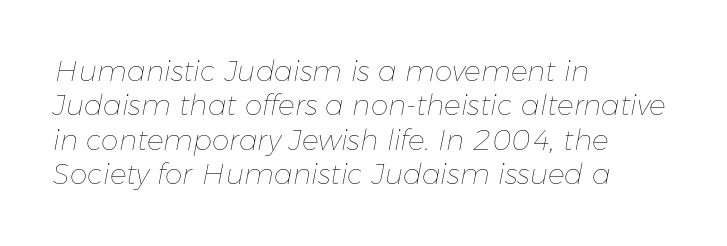
The image shows 28 px thin type, italic (leaning right); set left-aligned, line spacing 1.23x, normal letter spacing, not underlined; low stroke contrast and a medium x-height.
